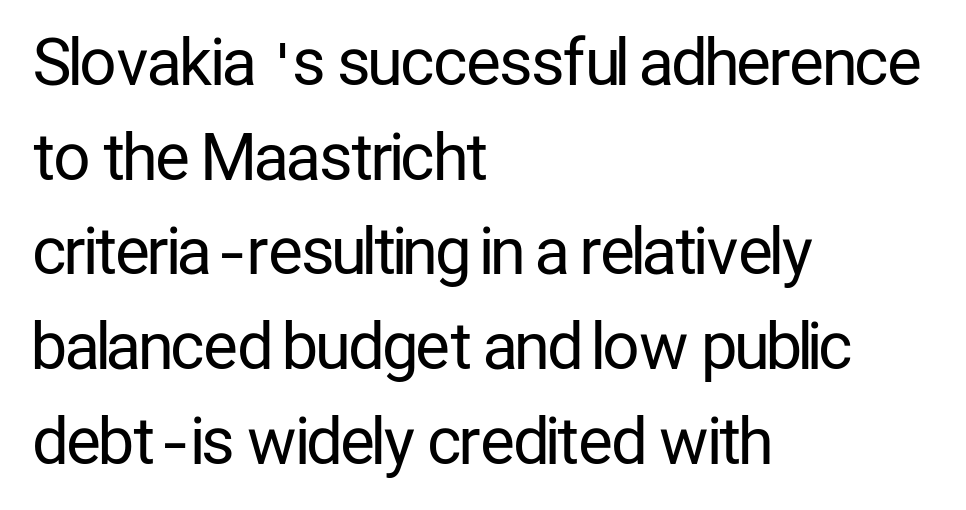
Check under the words: just untouched page. Is the block centered? No — it sits flush against the left margin. Think standard paragraph weight, or any step lighter than that. The letterforms sit shoulder to shoulder at normal distance.
